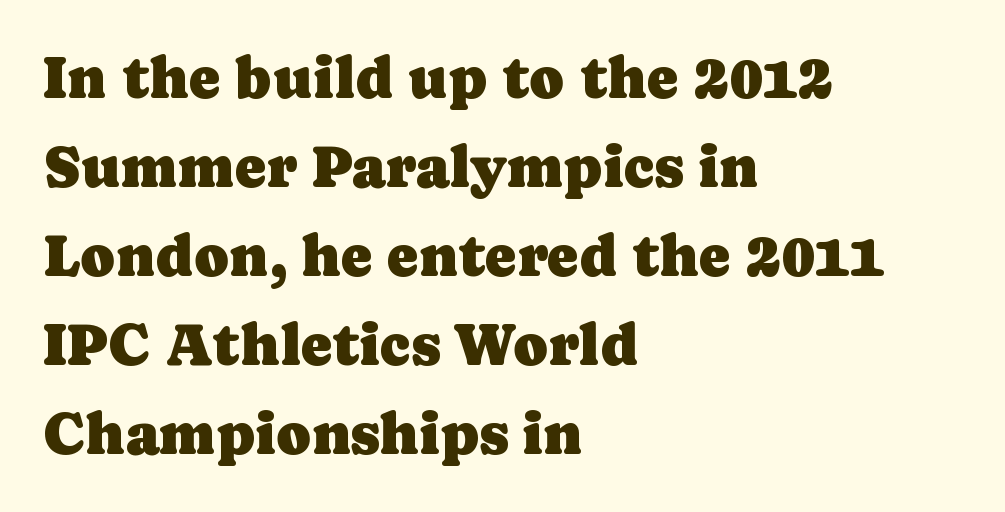
The rendering uses natural spacing where letterforms have individual widths. This rendering leaves character spacing at its baseline value. Notice how the passage keeps a crisp vertical edge on the left only. The baseline area is clear.
